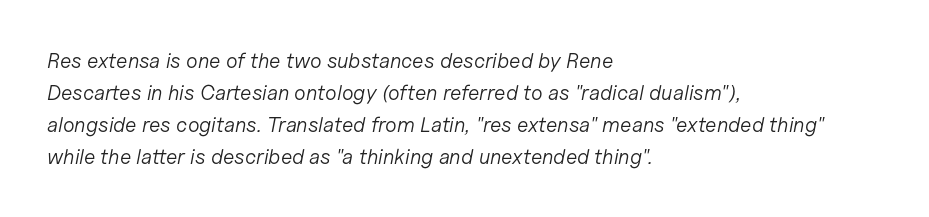
{"italic": "yes", "lean": "right", "slant_degrees": 11, "bold": "no", "underline": "no", "align": "left", "line_spacing": "normal", "line_spacing_ratio": 1.53, "letter_spacing": "normal", "letter_spacing_em": 0.0, "glyph_px": 21}
